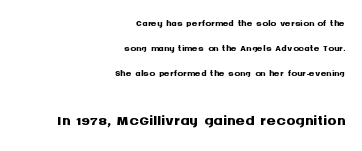
Q: Is the text bold? A: Yes.
Q: Is the text italic (slanted)? A: No, it is upright.
Q: Is the text underlined? A: No.
Q: How is the paragraph aligned? A: Right-aligned.
Q: Is the spacing between letters normal or unusually wide? A: Normal.
Q: Which block of text is set in a larger size, the first (top) or the second (bottom)? A: The second (bottom) one.
